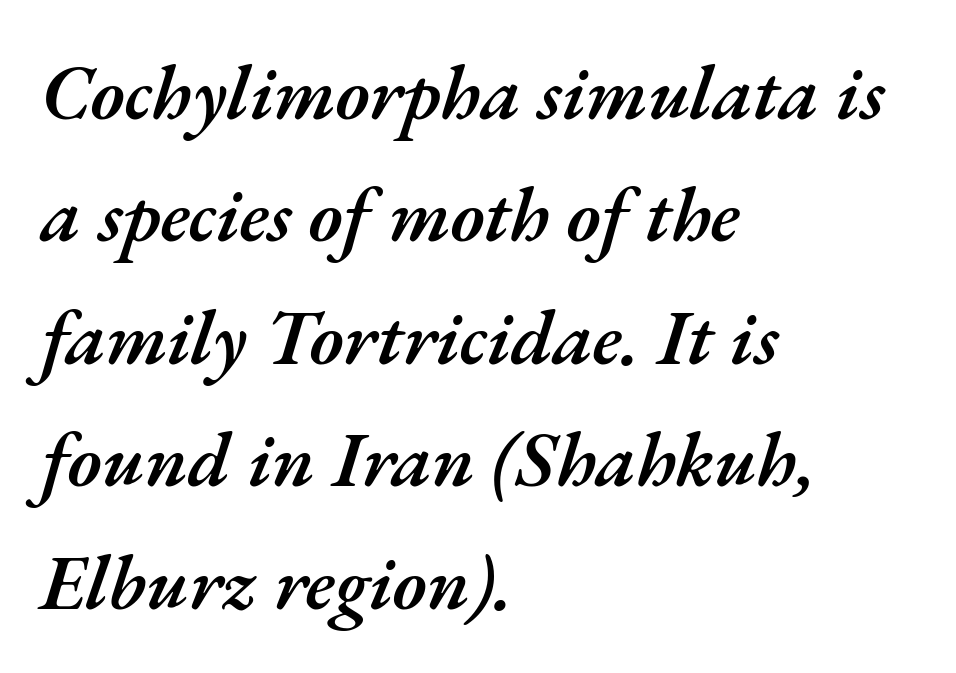
{"italic": "yes", "lean": "right", "slant_degrees": 17, "bold": "semi", "weight": "semibold", "width": "normal", "stroke_contrast": "medium", "x_height": "small", "monospaced": "no", "underline": "no", "align": "left", "line_spacing": "normal", "line_spacing_ratio": 1.59, "letter_spacing": "normal", "letter_spacing_em": 0.0, "glyph_px": 77}
